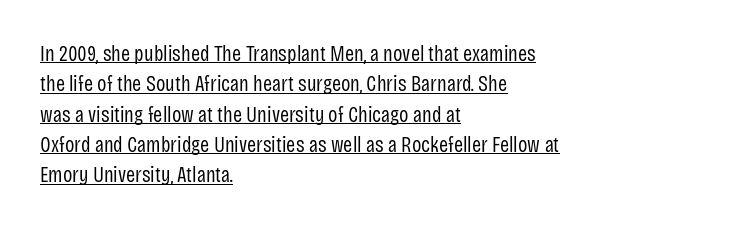
Q: Is the text bold? A: No.
Q: Is the text italic (slanted)? A: No, it is upright.
Q: Is the text underlined? A: Yes.
Q: How is the paragraph aligned? A: Left-aligned.
Q: Is the spacing between letters normal or unusually wide? A: Normal.
Q: Is the spacing between lines tight, normal or loose? A: Normal.
